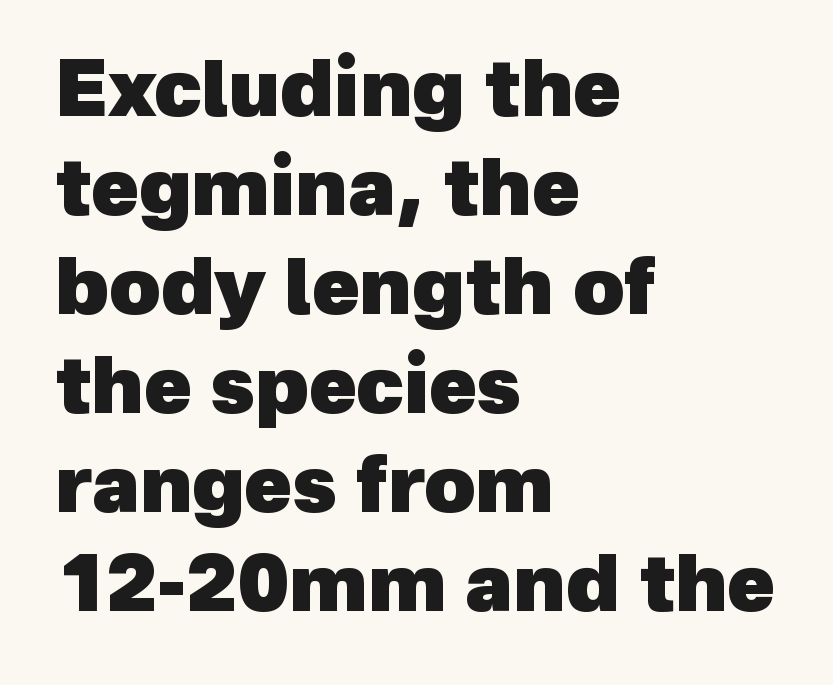
{"serif": "no", "bold": "yes", "weight": "heavy", "width": "normal", "x_height": "medium", "monospaced": "no", "underline": "no", "align": "left", "line_spacing": "normal", "line_spacing_ratio": 1.27, "letter_spacing": "normal", "letter_spacing_em": 0.0, "glyph_px": 78}
